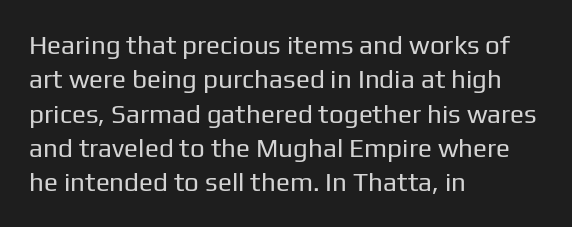
Q: Is the text bold? A: No.
Q: Is the text italic (slanted)? A: No, it is upright.
Q: Is the text underlined? A: No.
Q: How is the paragraph aligned? A: Left-aligned.
Q: Is the spacing between letters normal or unusually wide? A: Normal.
Q: Is the spacing between lines tight, normal or loose? A: Normal.
